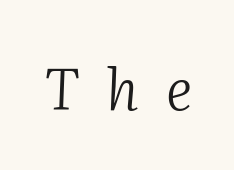
{"serif": "yes", "italic": "yes", "lean": "right", "slant_degrees": 2, "bold": "no", "weight": "light", "width": "normal", "stroke_contrast": "medium", "x_height": "medium", "monospaced": "no", "underline": "no", "letter_spacing": "wide", "letter_spacing_em": 0.48, "glyph_px": 57}
